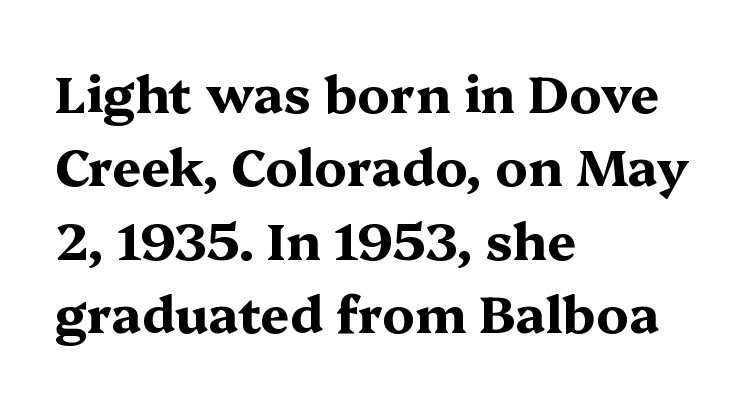
Q: Is the text bold? A: Yes.
Q: Is the text italic (slanted)? A: No, it is upright.
Q: Is the typeface a serif or a sans-serif typeface? A: Serif.
Q: Is the text underlined? A: No.
Q: How is the paragraph aligned? A: Left-aligned.
Q: Is the spacing between letters normal or unusually wide? A: Normal.
Q: Is the spacing between lines tight, normal or loose? A: Normal.
Q: Width (condensed, normal, or wide)? A: Wide.
Q: Stroke contrast? A: Medium.
Q: x-height? A: Medium.
Q: Monospaced? A: No.
